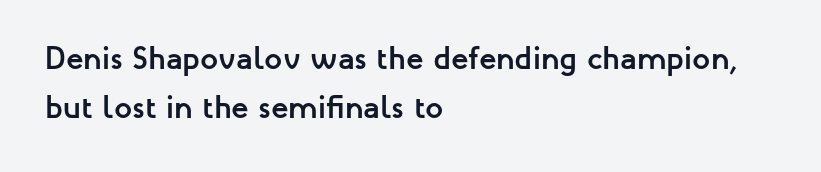
The image shows 32 px semibold sans-serif type, upright; set left-aligned, normal line spacing (1.54x), normal letter spacing, not underlined; low stroke contrast and a medium x-height.
